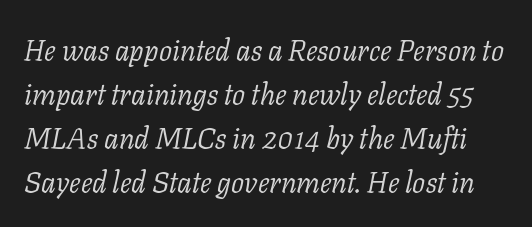
{"serif": "yes", "italic": "yes", "lean": "right", "slant_degrees": 11, "bold": "no", "weight": "light", "width": "normal", "stroke_contrast": "low", "x_height": "medium", "monospaced": "no", "underline": "no", "line_spacing": "normal", "line_spacing_ratio": 1.52, "letter_spacing": "normal", "letter_spacing_em": 0.0, "glyph_px": 29}
